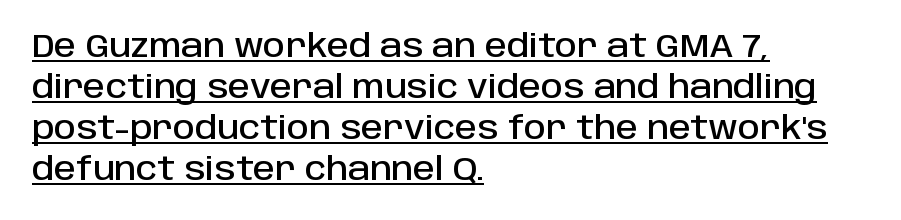
The image shows 31 px sans-serif type, upright; set left-aligned, normal line spacing (1.32x), normal letter spacing, underlined; low stroke contrast and a large x-height.
